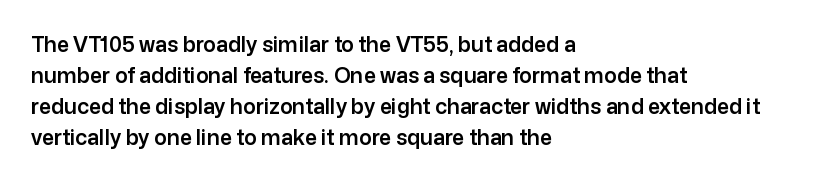
The image shows 21 px text type, upright; set left-aligned, normal line spacing (1.47x), normal letter spacing, not underlined.
